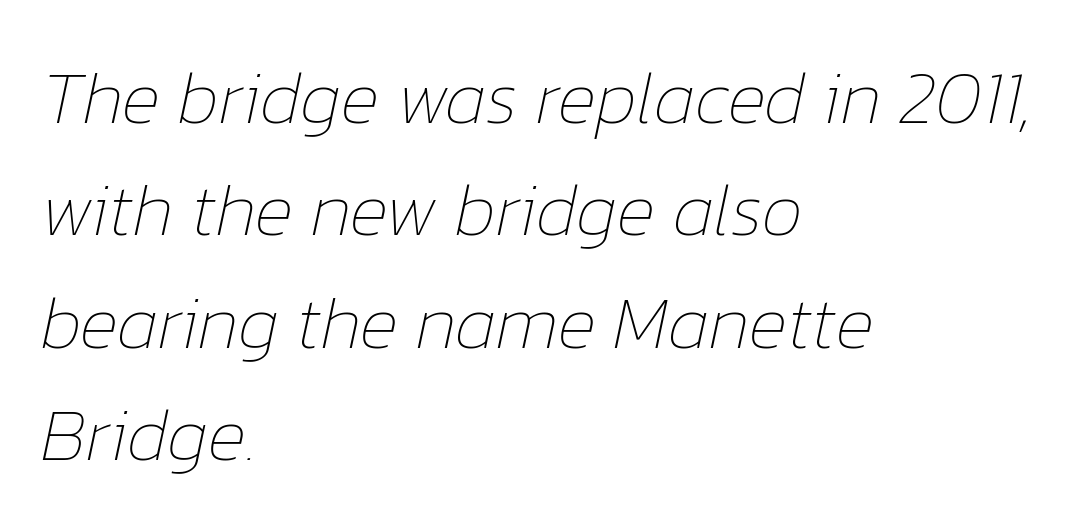
{"italic": "yes", "lean": "right", "slant_degrees": 12, "bold": "no", "weight": "thin", "width": "normal", "stroke_contrast": "low", "x_height": "medium", "monospaced": "no", "underline": "no", "align": "left", "line_spacing": "normal", "line_spacing_ratio": 1.52, "letter_spacing": "normal", "letter_spacing_em": 0.0, "glyph_px": 74}
